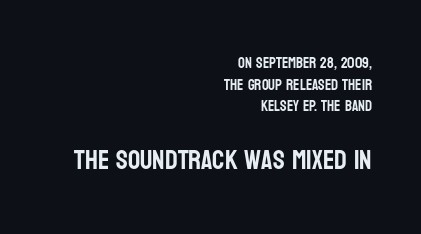
The image shows 27 px text type, upright; set right-aligned, normal line spacing (1.45x), normal letter spacing, not underlined; the second (bottom) block is 1.8x larger.
